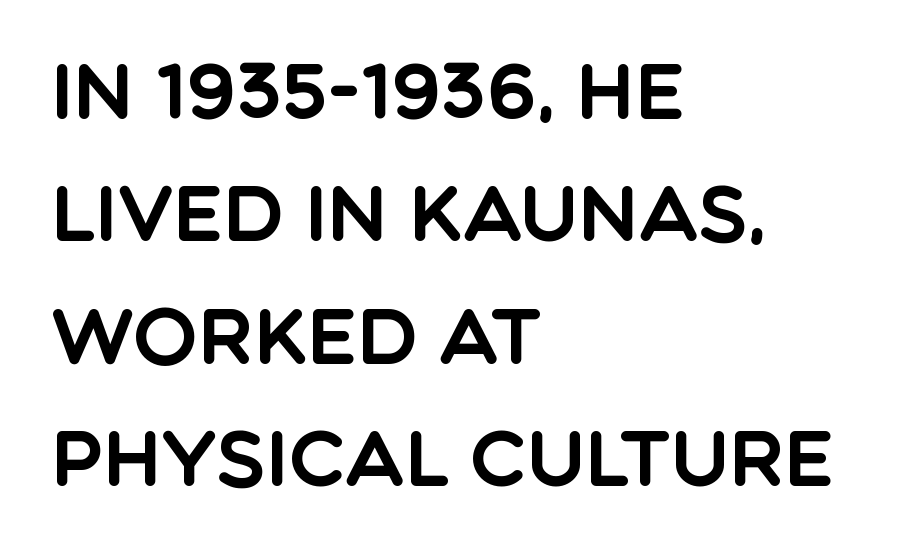
{"serif": "no", "italic": "no", "width": "normal", "x_height": "large", "monospaced": "no", "underline": "no", "align": "left", "line_spacing": "normal", "line_spacing_ratio": 1.59, "letter_spacing": "normal", "letter_spacing_em": 0.0, "glyph_px": 77}
